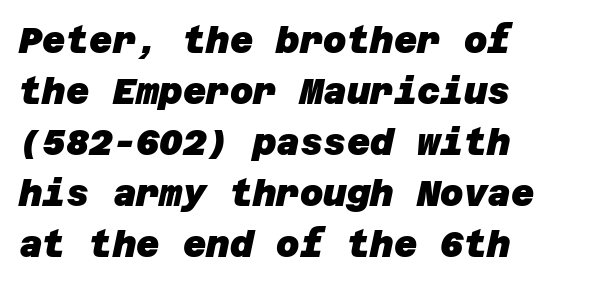
{"serif": "no", "bold": "yes", "weight": "heavy", "width": "normal", "stroke_contrast": "low", "x_height": "large", "underline": "no", "align": "left", "line_spacing": "normal", "line_spacing_ratio": 1.42, "letter_spacing": "normal", "letter_spacing_em": 0.0, "glyph_px": 36}
